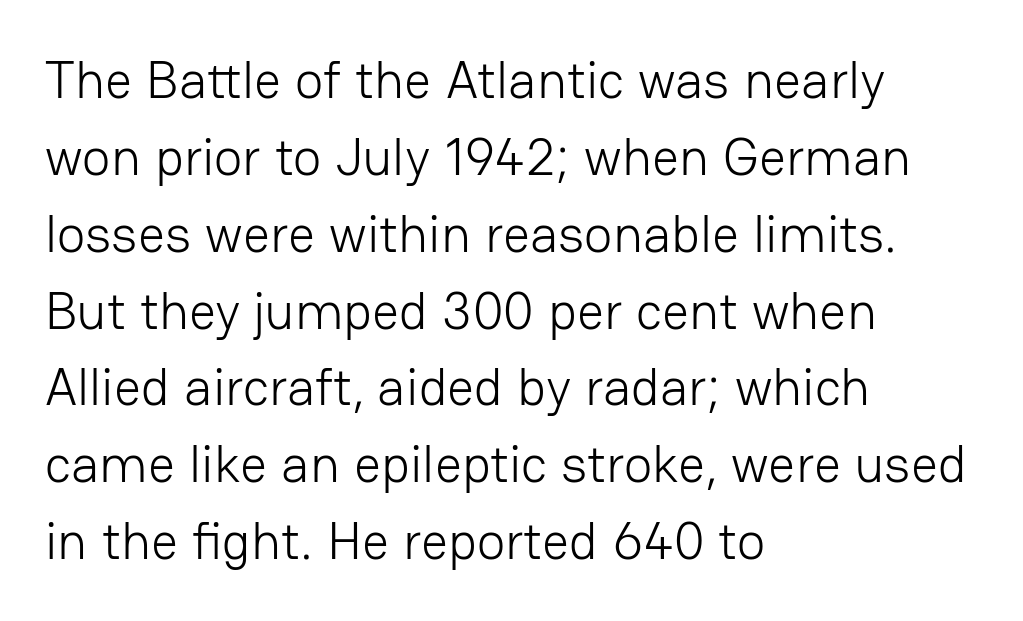
Q: Is the text bold? A: No.
Q: Is the text italic (slanted)? A: No, it is upright.
Q: Is the typeface a serif or a sans-serif typeface? A: Sans-serif.
Q: Is the text underlined? A: No.
Q: How is the paragraph aligned? A: Left-aligned.
Q: Is the spacing between letters normal or unusually wide? A: Normal.
Q: Is the spacing between lines tight, normal or loose? A: Normal.
Q: Width (condensed, normal, or wide)? A: Normal.
Q: Stroke contrast? A: Low.
Q: x-height? A: Medium.
Q: Monospaced? A: No.
